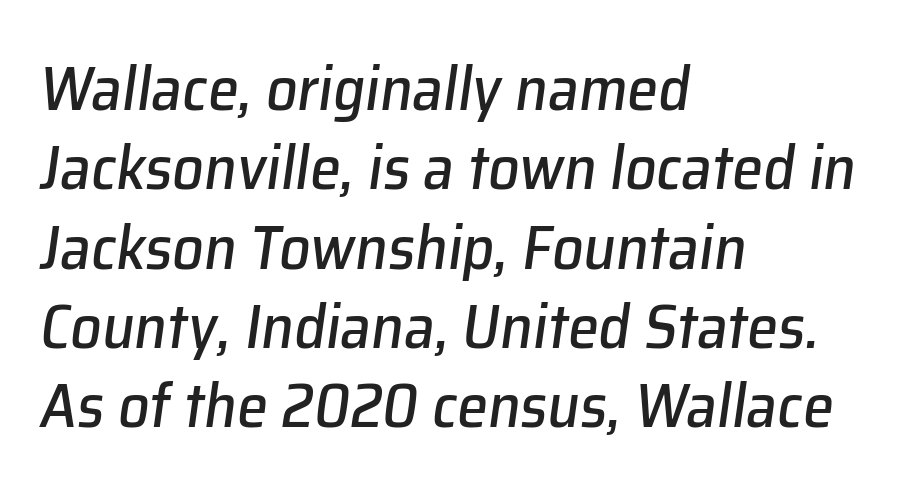
The image shows 62 px text type, italic (leaning right); set left-aligned, normal line spacing (1.28x), normal letter spacing, not underlined; low stroke contrast and a medium x-height.
